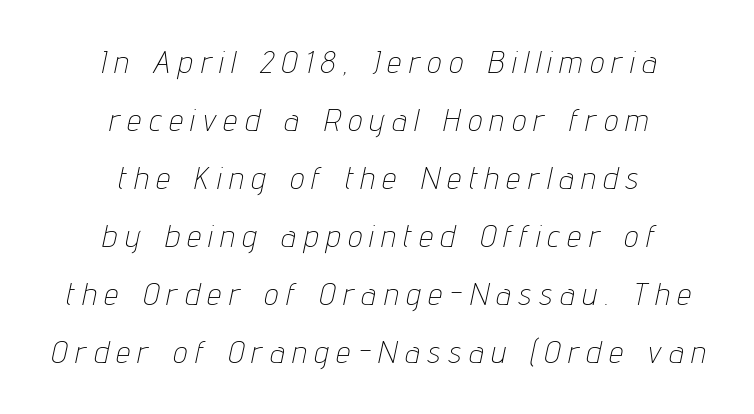
This rendering widens character spacing well past its baseline value. Neither beginnings nor endings align; midpoints do. Caption: face not bold, strokes unweighted. The strip under each line holds only bare page. Do the characters align in a grid? No, the font is proportional.
